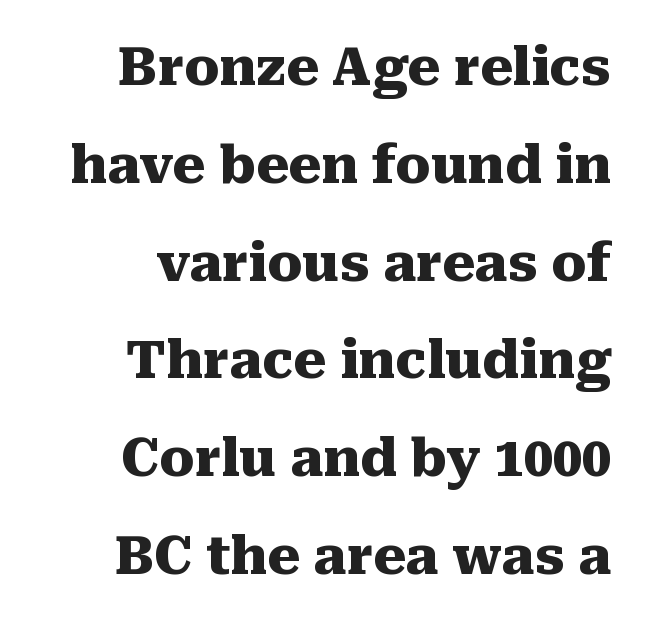
Q: Is the text bold? A: Yes.
Q: Is the text italic (slanted)? A: No, it is upright.
Q: Is the typeface a serif or a sans-serif typeface? A: Serif.
Q: Is the text underlined? A: No.
Q: How is the paragraph aligned? A: Right-aligned.
Q: Is the spacing between letters normal or unusually wide? A: Normal.
Q: Width (condensed, normal, or wide)? A: Normal.
Q: Stroke contrast? A: Medium.
Q: x-height? A: Medium.
Q: Monospaced? A: No.
